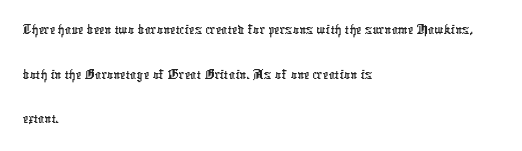
The image shows 31 px condensed sans-serif type; set left-aligned, normal line spacing (1.44x), normal letter spacing, not underlined; low stroke contrast and a medium x-height.
